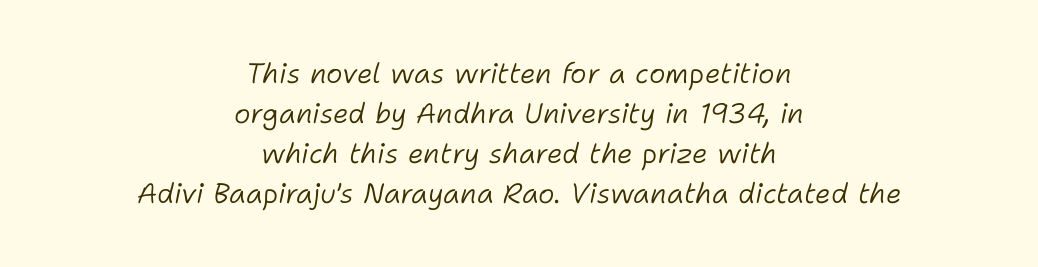
This block has exactly the height ordinary leading produces. You could not count columns in this text — the font is proportionally spaced. Stem width sits at or under what a default text font uses. The paragraph has two soft edges and a firm central axis.
